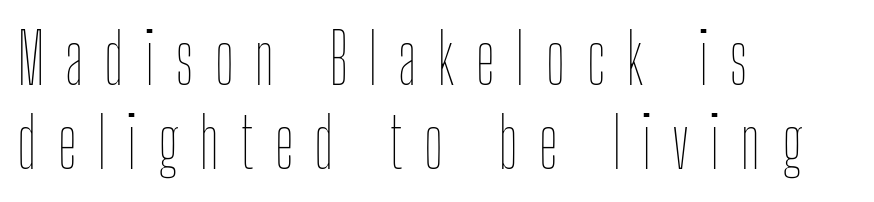
Caption: multi-line text, flush left, ragged right. The glyphs are unaccompanied by any horizontal stroke below them. The horizontal fit of the characters is loose and conspicuously gappy. Italic? Not at all — the glyphs are vertical.
